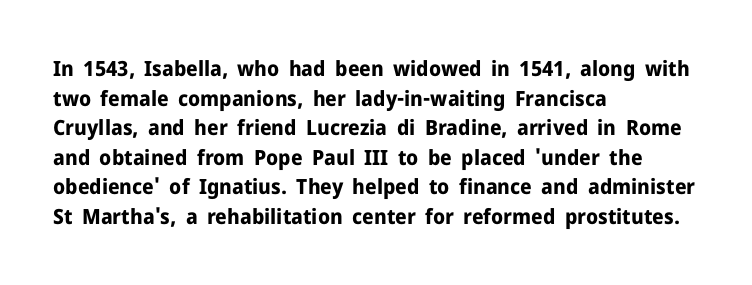
Q: Is the text bold? A: Yes.
Q: Is the text italic (slanted)? A: No, it is upright.
Q: Is the text underlined? A: No.
Q: How is the paragraph aligned? A: Left-aligned.
Q: Is the spacing between letters normal or unusually wide? A: Normal.
Q: Is the spacing between lines tight, normal or loose? A: Normal.
